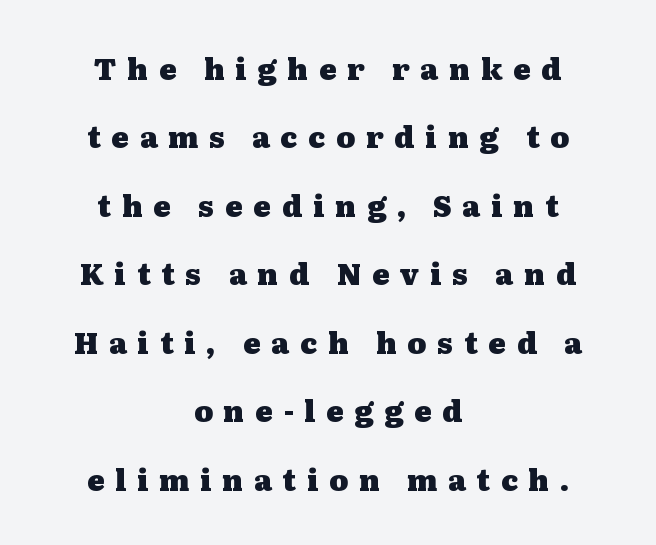
{"serif": "yes", "italic": "no", "bold": "yes", "weight": "heavy", "width": "wide", "stroke_contrast": "medium", "x_height": "medium", "monospaced": "no", "underline": "no", "align": "center", "line_spacing": "loose", "line_spacing_ratio": 2.36, "letter_spacing": "wide", "letter_spacing_em": 0.37, "glyph_px": 29}
